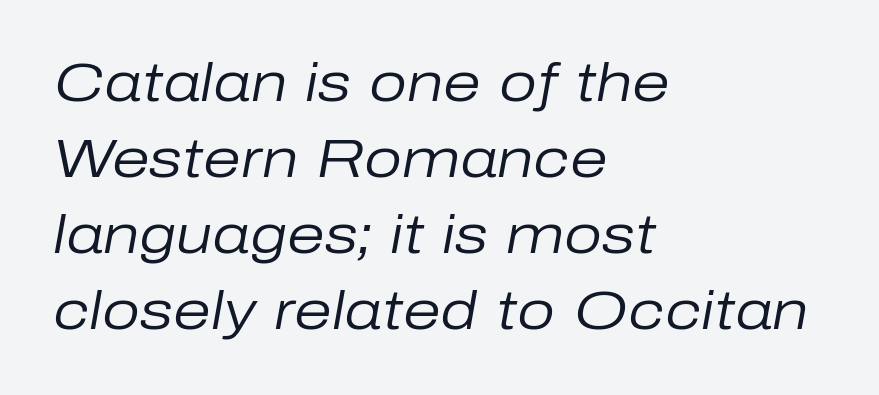
{"italic": "yes", "lean": "right", "slant_degrees": 10, "bold": "no", "weight": "regular", "width": "normal", "stroke_contrast": "low", "x_height": "medium", "monospaced": "no", "underline": "no", "align": "left", "line_spacing": "normal", "line_spacing_ratio": 1.41, "letter_spacing": "normal", "letter_spacing_em": 0.0, "glyph_px": 54}
